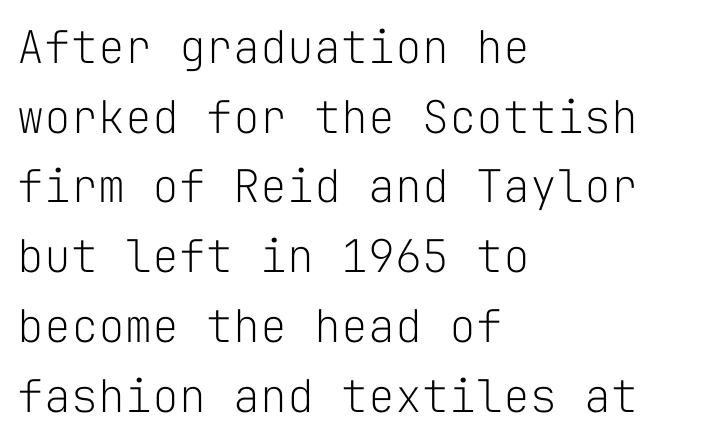
The image shows 45 px light sans-serif type, upright, monospaced; set left-aligned, normal line spacing (1.55x), normal letter spacing, not underlined; low stroke contrast and a medium x-height.
